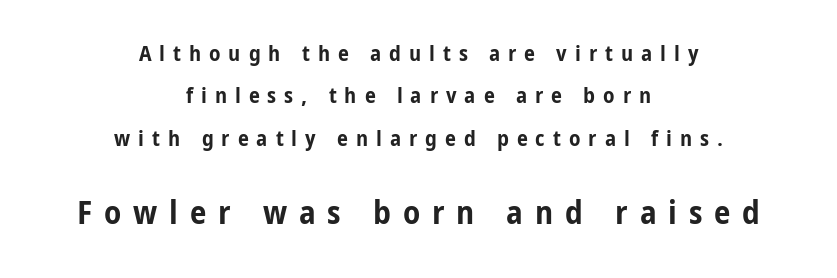
The image shows 33 px bold, condensed sans-serif type, upright; set centered, loose line spacing (1.93x), unusually wide letter spacing (+0.36 em), not underlined; the second (bottom) block is 1.5x larger; low stroke contrast and a medium x-height.
